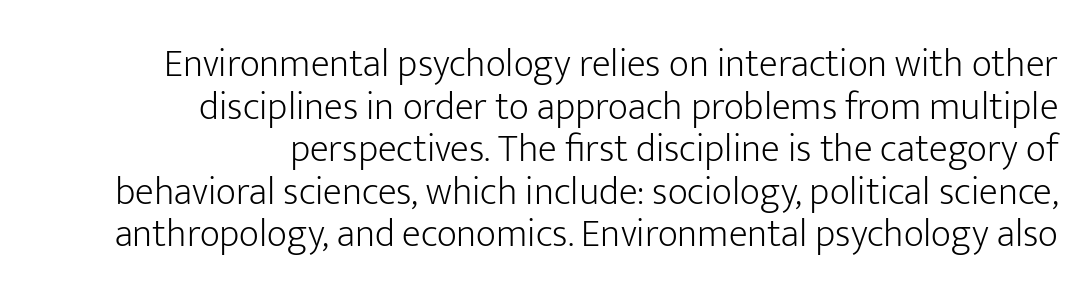
Q: Is the text bold? A: No.
Q: Is the text italic (slanted)? A: No, it is upright.
Q: Is the typeface a serif or a sans-serif typeface? A: Sans-serif.
Q: Is the text underlined? A: No.
Q: How is the paragraph aligned? A: Right-aligned.
Q: Is the spacing between letters normal or unusually wide? A: Normal.
Q: Is the spacing between lines tight, normal or loose? A: Tight.
Q: Width (condensed, normal, or wide)? A: Normal.
Q: Stroke contrast? A: Low.
Q: x-height? A: Medium.
Q: Monospaced? A: No.
